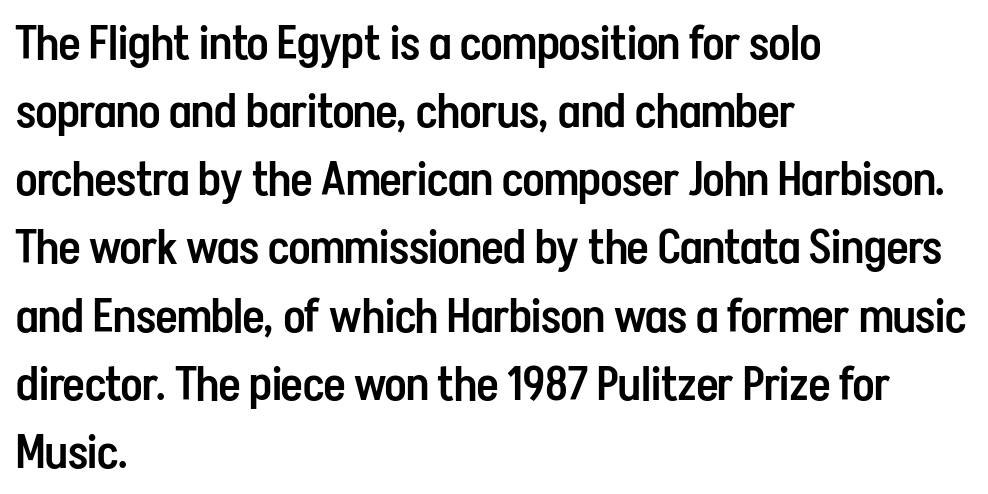
Stems and bowls a touch heavier than normal — semibold. The letters stand straight up with perfectly vertical stems. Letterform terminals end flat and unadorned throughout the passage. Each letter keeps its own natural width here, so spacing adapts to shape. The space between consecutive lines is moderate. This rendering leaves character spacing at its baseline value.
